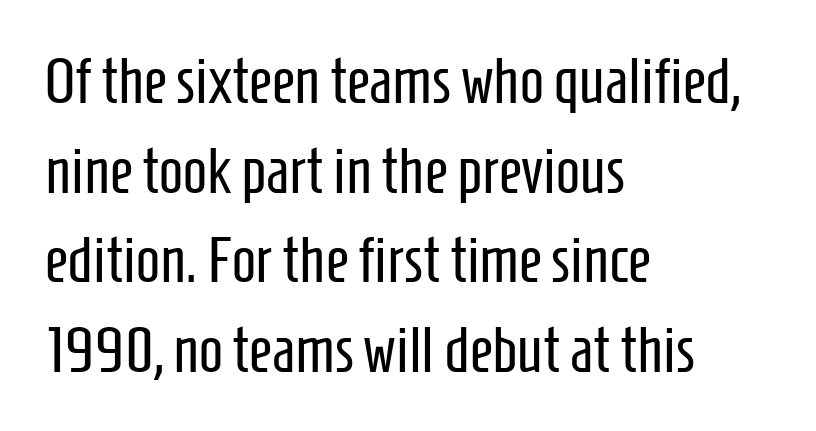
Q: Is the text bold? A: No.
Q: Is the text italic (slanted)? A: No, it is upright.
Q: Is the typeface a serif or a sans-serif typeface? A: Sans-serif.
Q: Is the text underlined? A: No.
Q: How is the paragraph aligned? A: Left-aligned.
Q: Is the spacing between letters normal or unusually wide? A: Normal.
Q: Is the spacing between lines tight, normal or loose? A: Normal.
Q: Width (condensed, normal, or wide)? A: Condensed.
Q: Stroke contrast? A: Low.
Q: x-height? A: Medium.
Q: Monospaced? A: No.
